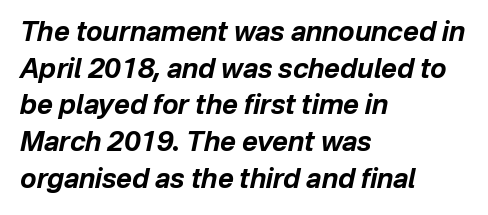
{"italic": "yes", "lean": "right", "slant_degrees": 12, "bold": "yes", "underline": "no", "align": "left", "line_spacing": "normal", "line_spacing_ratio": 1.36, "letter_spacing": "normal", "letter_spacing_em": 0.0, "glyph_px": 27}
